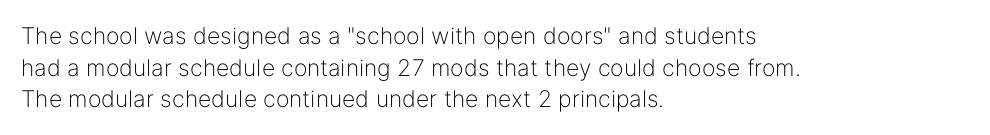
{"italic": "no", "bold": "no", "underline": "no", "align": "left", "line_spacing": "normal", "line_spacing_ratio": 1.38, "letter_spacing": "normal", "letter_spacing_em": 0.0, "glyph_px": 23}
